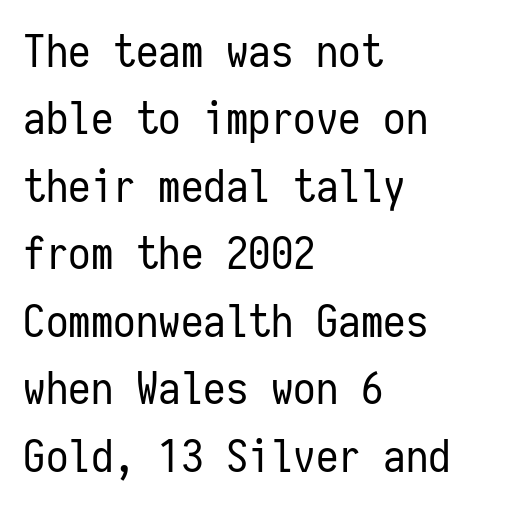
{"serif": "no", "italic": "no", "bold": "no", "weight": "regular", "width": "condensed", "stroke_contrast": "low", "x_height": "medium", "monospaced": "yes", "underline": "no", "align": "left", "line_spacing": "normal", "line_spacing_ratio": 1.5, "letter_spacing": "normal", "letter_spacing_em": 0.0, "glyph_px": 45}
